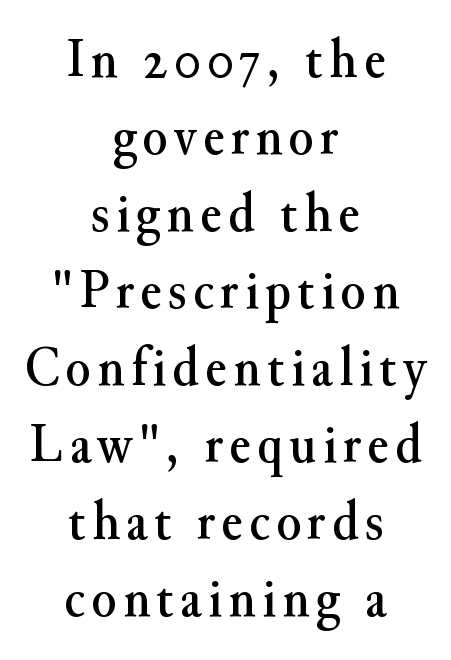
Q: Is the text italic (slanted)? A: No, it is upright.
Q: Is the typeface a serif or a sans-serif typeface? A: Serif.
Q: Is the text underlined? A: No.
Q: How is the paragraph aligned? A: Centered.
Q: Is the spacing between lines tight, normal or loose? A: Normal.
Q: Width (condensed, normal, or wide)? A: Normal.
Q: Stroke contrast? A: Medium.
Q: x-height? A: Small.
Q: Monospaced? A: No.
